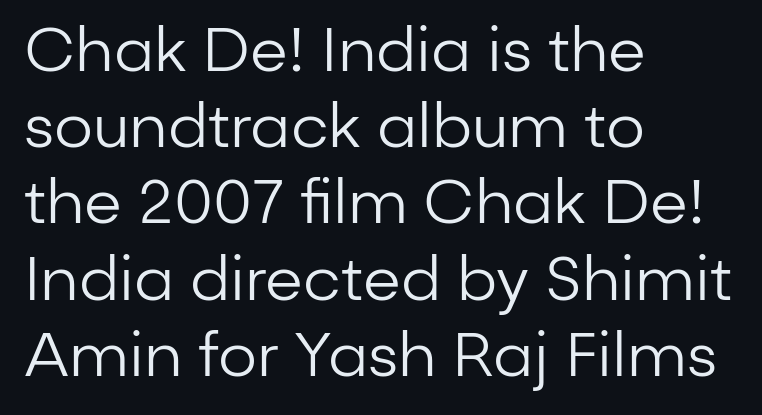
{"serif": "no", "italic": "no", "bold": "no", "weight": "regular", "width": "normal", "stroke_contrast": "low", "x_height": "medium", "monospaced": "no", "underline": "no", "align": "left", "line_spacing": "normal", "line_spacing_ratio": 1.25, "letter_spacing": "normal", "letter_spacing_em": 0.0, "glyph_px": 61}
